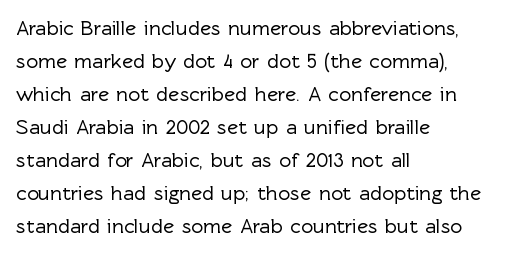
{"italic": "no", "underline": "no", "align": "left", "line_spacing": "normal", "line_spacing_ratio": 1.57, "letter_spacing": "normal", "letter_spacing_em": 0.0, "glyph_px": 21}
